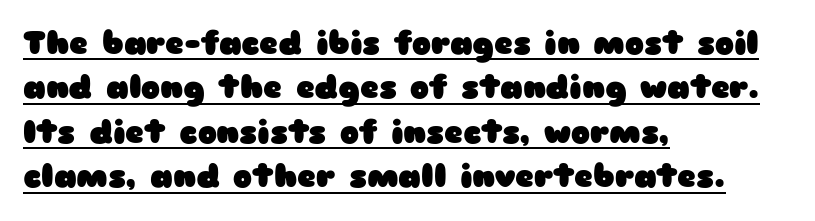
The image shows 32 px heavy, wide sans-serif type, upright; set left-aligned, normal line spacing (1.39x), normal letter spacing, underlined; low stroke contrast and a medium x-height.
